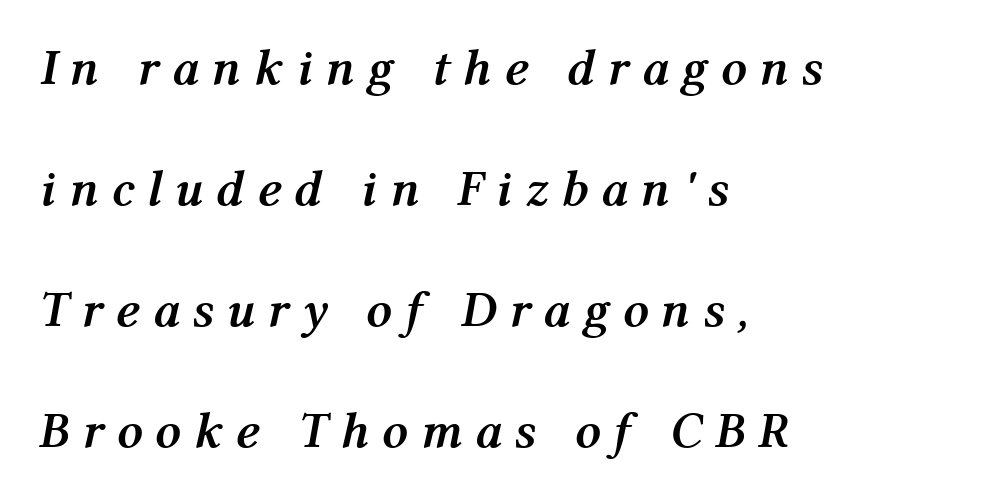
A typesetter would call this leading open, well beyond the default. Quick note: underline off. The passage shown is typed in a proportional face where columns would drift. Notice how the passage keeps a crisp vertical edge on the left only. Looking at the ascenders, they clearly lean.
